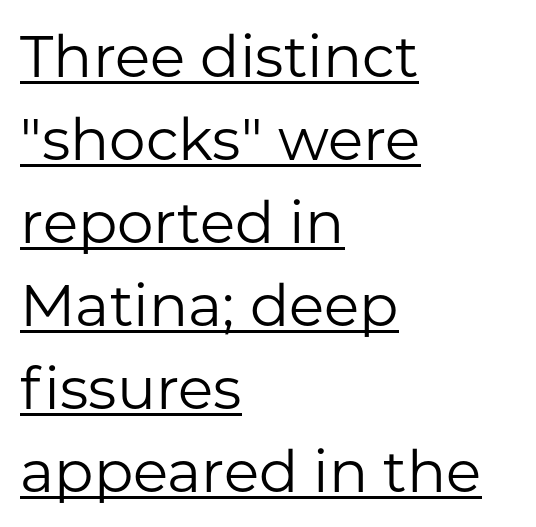
Q: Is the text bold? A: No.
Q: Is the text italic (slanted)? A: No, it is upright.
Q: Is the typeface a serif or a sans-serif typeface? A: Sans-serif.
Q: Is the text underlined? A: Yes.
Q: How is the paragraph aligned? A: Left-aligned.
Q: Is the spacing between letters normal or unusually wide? A: Normal.
Q: Is the spacing between lines tight, normal or loose? A: Normal.
Q: Width (condensed, normal, or wide)? A: Normal.
Q: Stroke contrast? A: Low.
Q: x-height? A: Medium.
Q: Monospaced? A: No.
